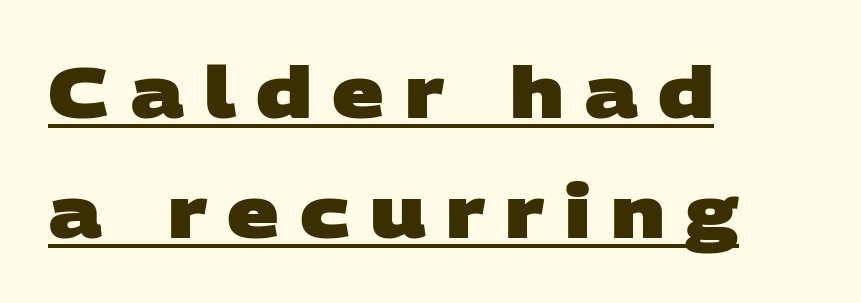
{"serif": "no", "bold": "yes", "weight": "heavy", "width": "wide", "stroke_contrast": "low", "x_height": "large", "monospaced": "no", "underline": "yes", "align": "left", "line_spacing": "normal", "line_spacing_ratio": 1.66, "letter_spacing": "wide", "letter_spacing_em": 0.28, "glyph_px": 72}
